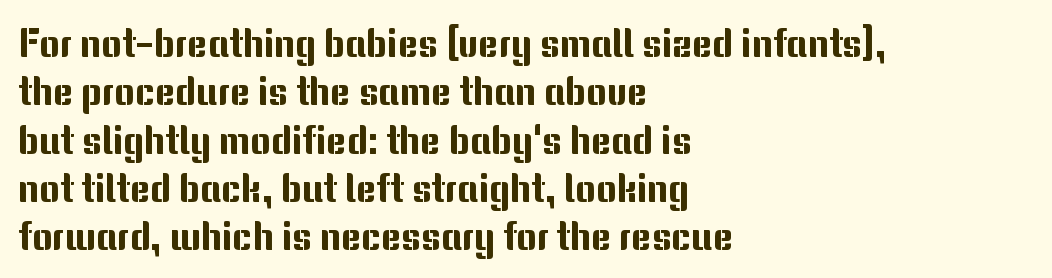
The image shows 39 px sans-serif type, upright; set left-aligned, line spacing 1.24x, normal letter spacing, not underlined; medium stroke contrast and a medium x-height.
